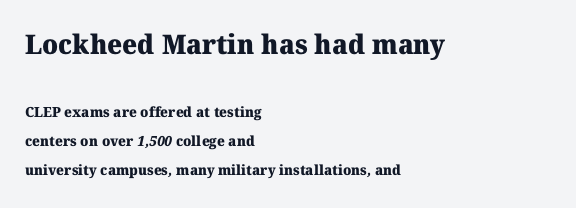
The image shows 27 px bold type; set left-aligned, loose line spacing (2.07x), normal letter spacing, not underlined; the first (top) block is 1.93x larger.
